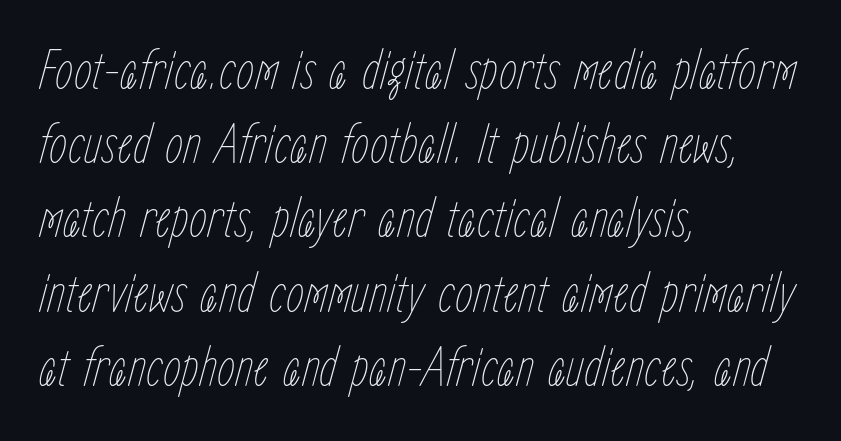
Q: Is the text bold? A: No.
Q: Is the text italic (slanted)? A: Yes, it leans right by about 15 degrees.
Q: Is the text underlined? A: No.
Q: How is the paragraph aligned? A: Left-aligned.
Q: Is the spacing between letters normal or unusually wide? A: Normal.
Q: Is the spacing between lines tight, normal or loose? A: Normal.
Q: Width (condensed, normal, or wide)? A: Condensed.
Q: Stroke contrast? A: Low.
Q: x-height? A: Medium.
Q: Monospaced? A: No.
